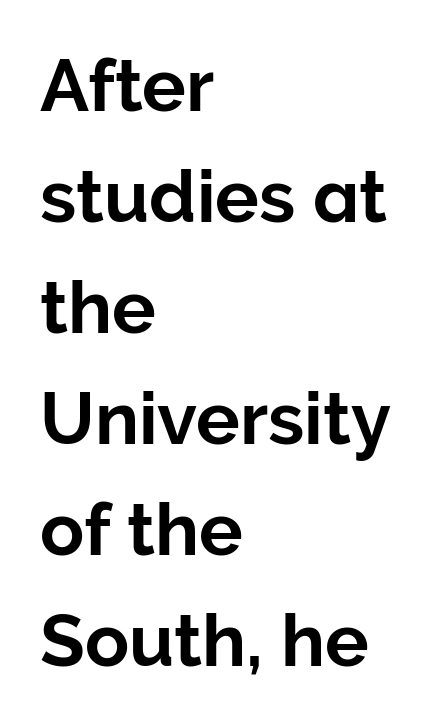
{"serif": "no", "italic": "no", "width": "normal", "stroke_contrast": "low", "x_height": "medium", "monospaced": "no", "underline": "no", "align": "left", "line_spacing": "normal", "line_spacing_ratio": 1.52, "letter_spacing": "normal", "letter_spacing_em": 0.0, "glyph_px": 73}
